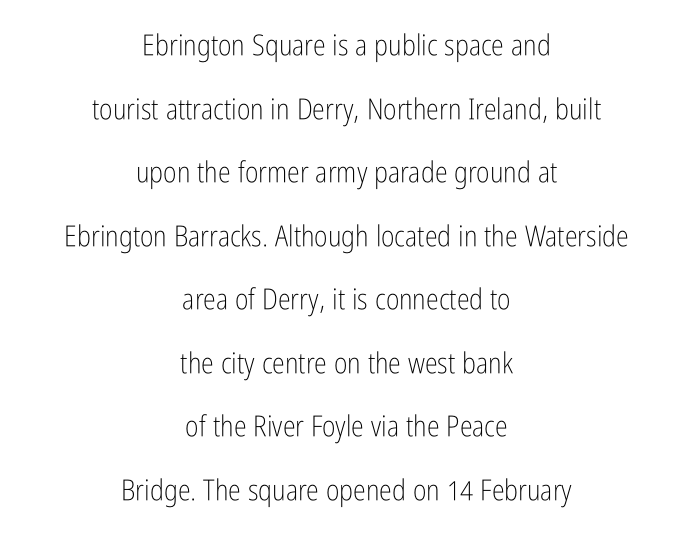
These lines were composed using upright roman letters. No extra ink here — the face is not bold. The characters display no serif detailing; their extremities are plain. Students, note that the glyphs here touch the page at normal intervals. Type without underlining.
